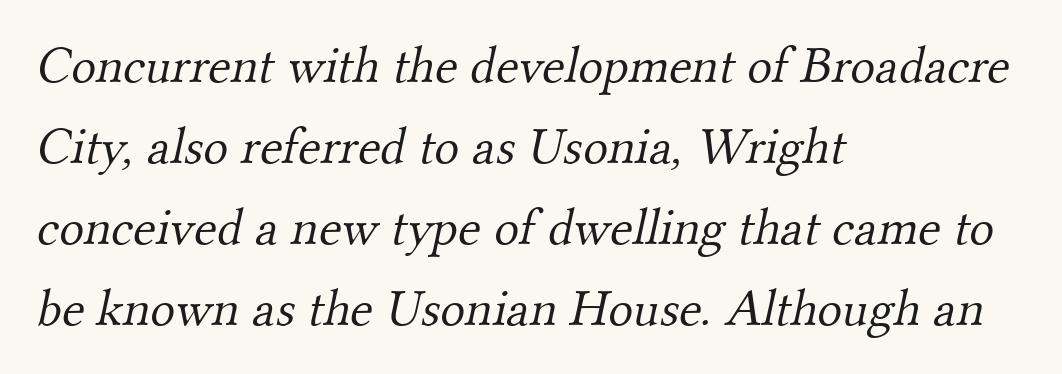
{"serif": "yes", "bold": "no", "weight": "light", "width": "normal", "stroke_contrast": "medium", "x_height": "small", "monospaced": "no", "underline": "no", "align": "left", "line_spacing": "normal", "line_spacing_ratio": 1.56, "letter_spacing": "normal", "letter_spacing_em": 0.0, "glyph_px": 52}
